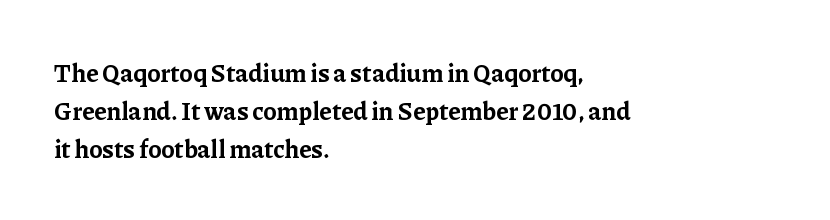
{"italic": "no", "bold": "yes", "underline": "no", "align": "left", "line_spacing": "normal", "line_spacing_ratio": 1.52, "letter_spacing": "normal", "letter_spacing_em": 0.0, "glyph_px": 25}
